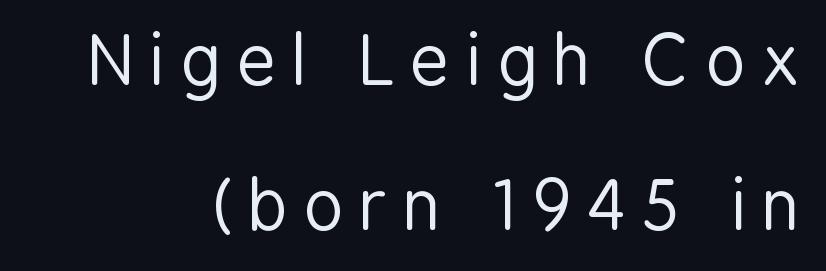
The image shows 68 px regular-weight, condensed sans-serif type, upright; set loose line spacing (2.13x), unusually wide letter spacing (+0.23 em), not underlined; low stroke contrast and a medium x-height.
